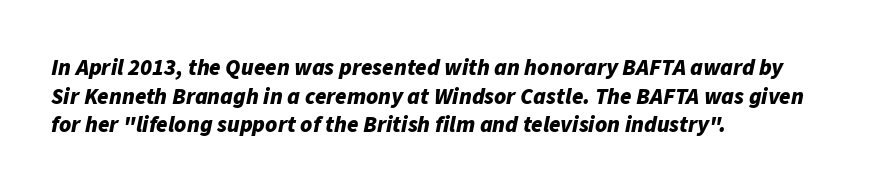
The image shows 23 px bold type, italic (leaning right); set left-aligned, normal line spacing (1.25x), normal letter spacing, not underlined.
